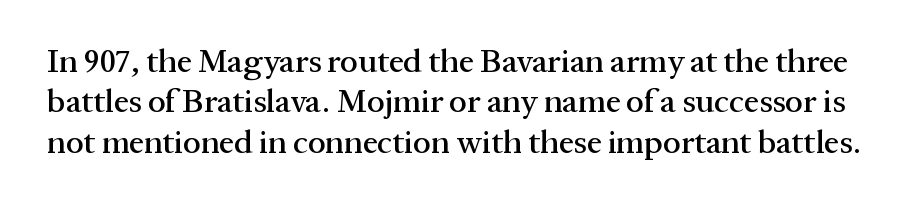
Letters rest on an invisible, unmarked baseline. Here the glyphs are tracked normally, forming tight word shapes. The rendering uses natural spacing where letterforms have individual widths. Check where the strokes stop: tiny serifs finish them off. Is there any slant? The stems are plumb.
